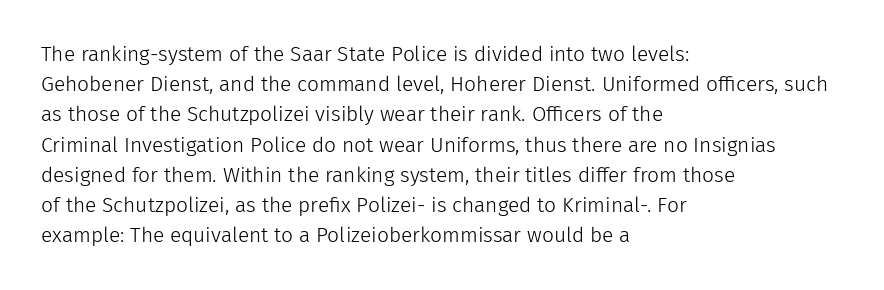
Q: Is the text bold? A: No.
Q: Is the text italic (slanted)? A: No, it is upright.
Q: Is the text underlined? A: No.
Q: How is the paragraph aligned? A: Left-aligned.
Q: Is the spacing between letters normal or unusually wide? A: Normal.
Q: Is the spacing between lines tight, normal or loose? A: Normal.
